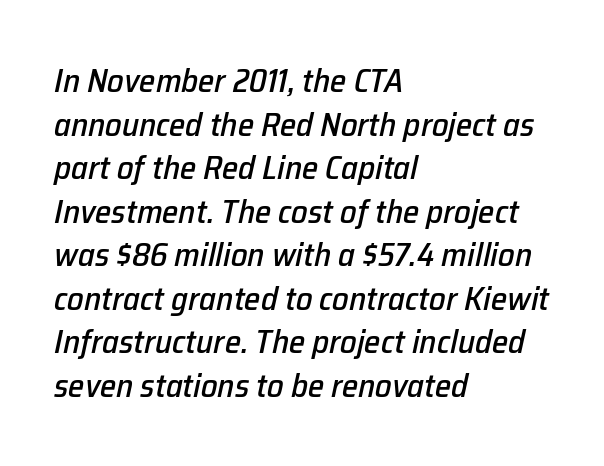
Q: Is the text italic (slanted)? A: Yes, it leans right by about 12 degrees.
Q: Is the text underlined? A: No.
Q: How is the paragraph aligned? A: Left-aligned.
Q: Is the spacing between letters normal or unusually wide? A: Normal.
Q: Is the spacing between lines tight, normal or loose? A: Normal.
Q: Width (condensed, normal, or wide)? A: Normal.
Q: Stroke contrast? A: Low.
Q: x-height? A: Medium.
Q: Monospaced? A: No.
